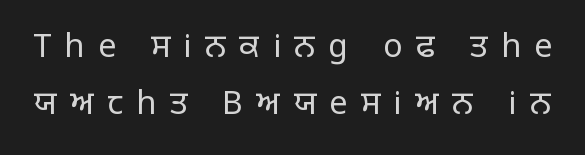
{"serif": "no", "italic": "no", "bold": "no", "weight": "regular", "width": "normal", "stroke_contrast": "low", "x_height": "large", "monospaced": "no", "underline": "no", "line_spacing_ratio": 1.77, "letter_spacing": "wide", "letter_spacing_em": 0.42, "glyph_px": 32}
